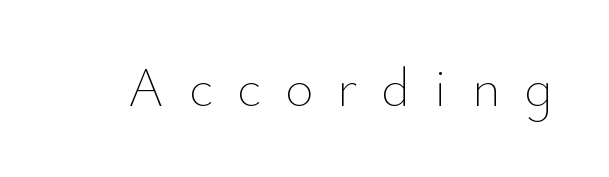
{"italic": "no", "bold": "no", "weight": "thin", "width": "normal", "stroke_contrast": "low", "x_height": "small", "monospaced": "no", "underline": "no", "letter_spacing": "wide", "letter_spacing_em": 0.44, "glyph_px": 55}
